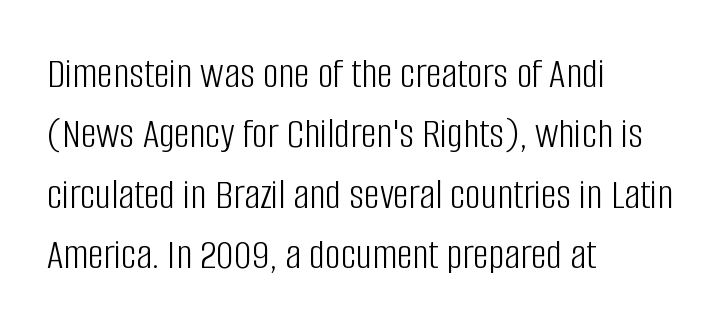
Q: Is the text bold? A: No.
Q: Is the text italic (slanted)? A: No, it is upright.
Q: Is the typeface a serif or a sans-serif typeface? A: Sans-serif.
Q: Is the text underlined? A: No.
Q: How is the paragraph aligned? A: Left-aligned.
Q: Is the spacing between letters normal or unusually wide? A: Normal.
Q: Is the spacing between lines tight, normal or loose? A: Normal.
Q: Width (condensed, normal, or wide)? A: Condensed.
Q: Stroke contrast? A: Low.
Q: x-height? A: Large.
Q: Monospaced? A: No.
